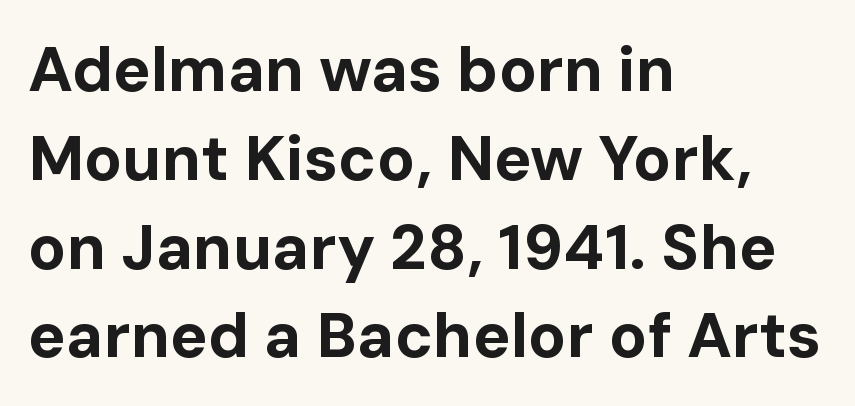
Q: Is the text bold? A: Yes.
Q: Is the text italic (slanted)? A: No, it is upright.
Q: Is the typeface a serif or a sans-serif typeface? A: Sans-serif.
Q: Is the text underlined? A: No.
Q: How is the paragraph aligned? A: Left-aligned.
Q: Is the spacing between letters normal or unusually wide? A: Normal.
Q: Is the spacing between lines tight, normal or loose? A: Normal.
Q: Width (condensed, normal, or wide)? A: Normal.
Q: Stroke contrast? A: Low.
Q: x-height? A: Medium.
Q: Monospaced? A: No.
